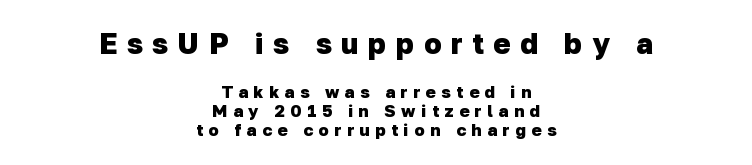
Q: Is the text bold? A: Yes.
Q: Is the typeface a serif or a sans-serif typeface? A: Sans-serif.
Q: Is the text underlined? A: No.
Q: How is the paragraph aligned? A: Centered.
Q: Is the spacing between letters normal or unusually wide? A: Unusually wide.
Q: Is the spacing between lines tight, normal or loose? A: Tight.
Q: Which block of text is set in a larger size, the first (top) or the second (bottom)? A: The first (top) one.
Q: Width (condensed, normal, or wide)? A: Normal.
Q: Stroke contrast? A: Low.
Q: x-height? A: Medium.
Q: Monospaced? A: No.
